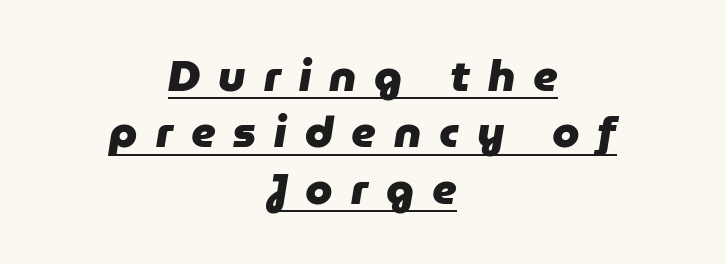
The face used here is proportionally spaced, like ordinary book or web type. The specimen includes a rule beneath the text block's lines. Visually the block forms a symmetrical silhouette, jagged on both flanks. Leading: standard. Tracking here is generous; glyphs stand well apart from one another.
